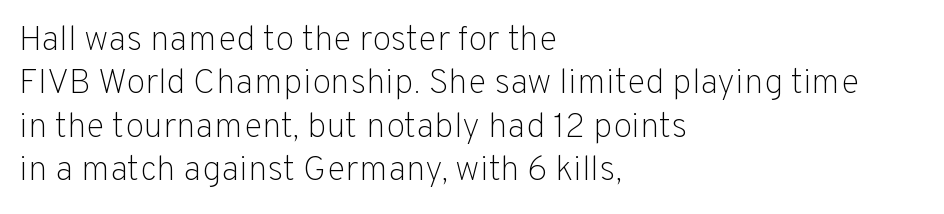
The image shows 35 px light sans-serif type, upright; set left-aligned, line spacing 1.24x, normal letter spacing, not underlined; low stroke contrast and a medium x-height.
